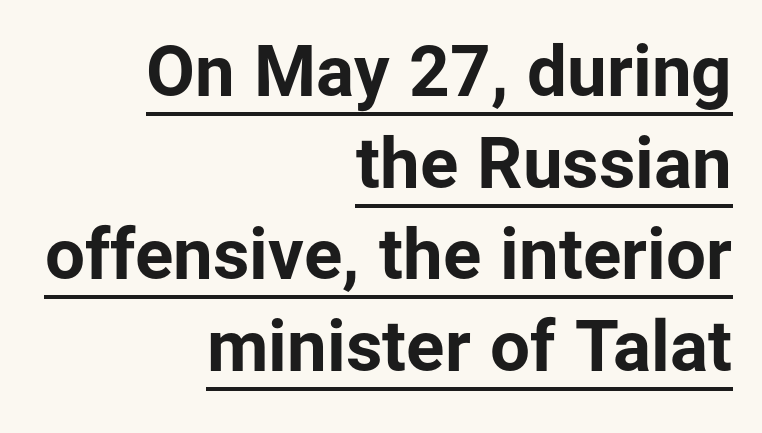
The image shows 71 px bold sans-serif type, upright; set right-aligned, normal line spacing (1.29x), normal letter spacing, underlined; low stroke contrast and a medium x-height.
